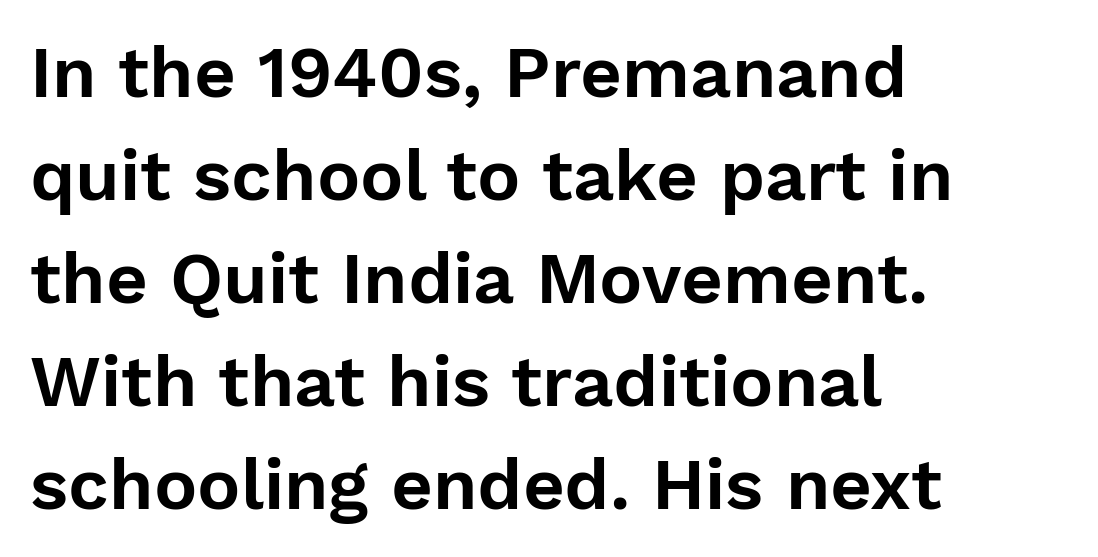
Q: Is the text italic (slanted)? A: No, it is upright.
Q: Is the typeface a serif or a sans-serif typeface? A: Sans-serif.
Q: Is the text underlined? A: No.
Q: How is the paragraph aligned? A: Left-aligned.
Q: Is the spacing between letters normal or unusually wide? A: Normal.
Q: Is the spacing between lines tight, normal or loose? A: Normal.
Q: Width (condensed, normal, or wide)? A: Normal.
Q: Stroke contrast? A: Low.
Q: x-height? A: Medium.
Q: Monospaced? A: No.
